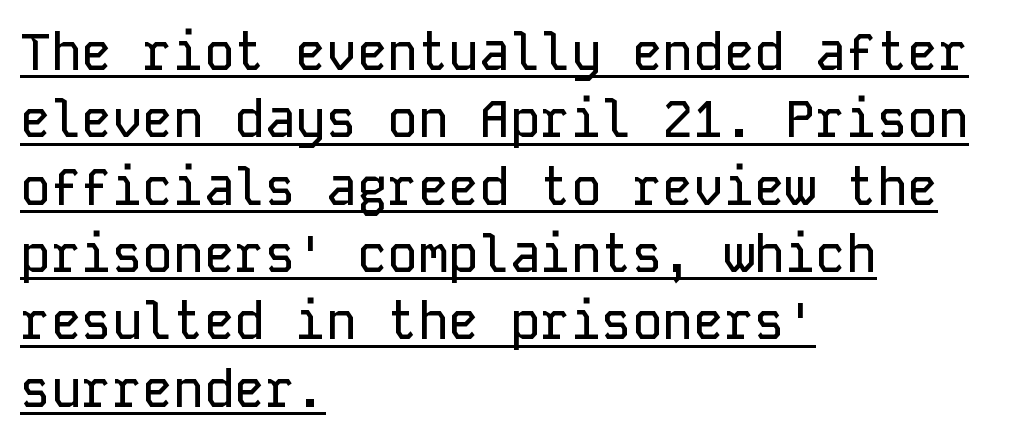
The characters display no serif detailing; their extremities are plain. Nothing unusual about the tracking: characters are spaced as the font intends. The ragged edge is on the right, which tells us the setting is flush left. The glyphs are accompanied by a horizontal stroke just below them. One glance says typical: line gaps are just what's usual. The font's upright variant was chosen for this text.
